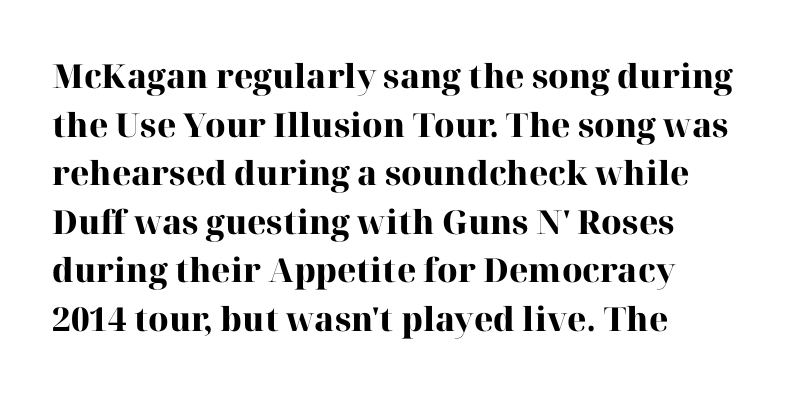
{"serif": "yes", "italic": "no", "bold": "yes", "weight": "heavy", "width": "normal", "stroke_contrast": "high", "x_height": "medium", "monospaced": "no", "underline": "no", "line_spacing": "normal", "line_spacing_ratio": 1.47, "letter_spacing": "normal", "letter_spacing_em": 0.0, "glyph_px": 33}
